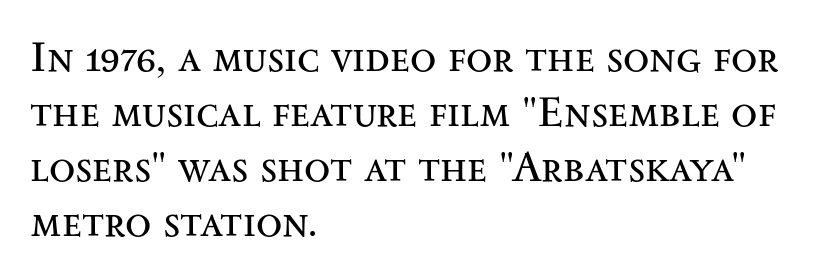
The image shows 43 px regular-weight, wide serif type, upright; set left-aligned, normal line spacing (1.28x), normal letter spacing, not underlined; medium stroke contrast and a small x-height.
